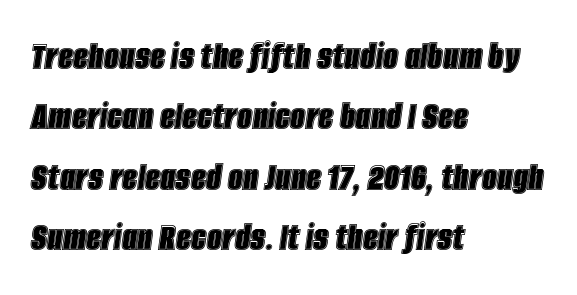
Look at the tracking — it's just the regular setting, nothing added. Quick note: italic. Is the block centered? No — it sits flush against the left margin. Clear beneath every line of the passage. The vertical gap from one line to the next is medium.
